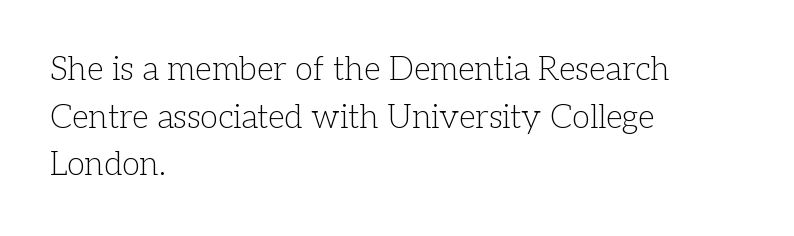
To sum up the face: it has serifs. The ragged edge is on the right, which tells us the setting is flush left. Check under the words: just untouched page. The letterforms sit shoulder to shoulder at normal distance. Baseline-to-baseline distance is the conventional proportion of letter height. Ordinary non-slanted type is in use.
